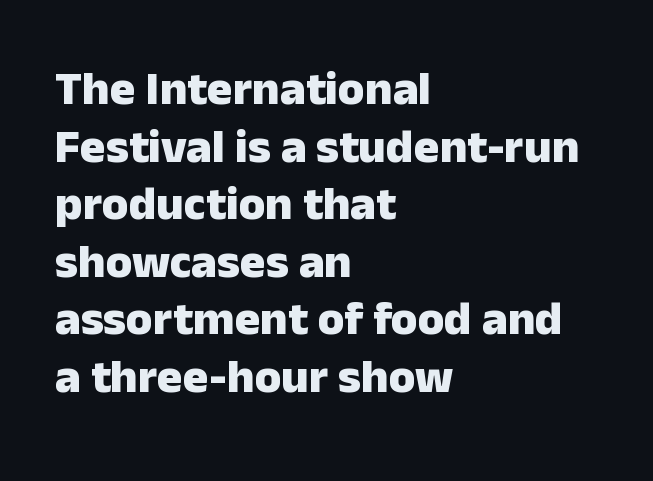
{"serif": "no", "italic": "no", "bold": "yes", "weight": "heavy", "width": "normal", "stroke_contrast": "low", "x_height": "medium", "monospaced": "no", "underline": "no", "align": "left", "line_spacing_ratio": 1.2, "letter_spacing": "normal", "letter_spacing_em": 0.0, "glyph_px": 48}
